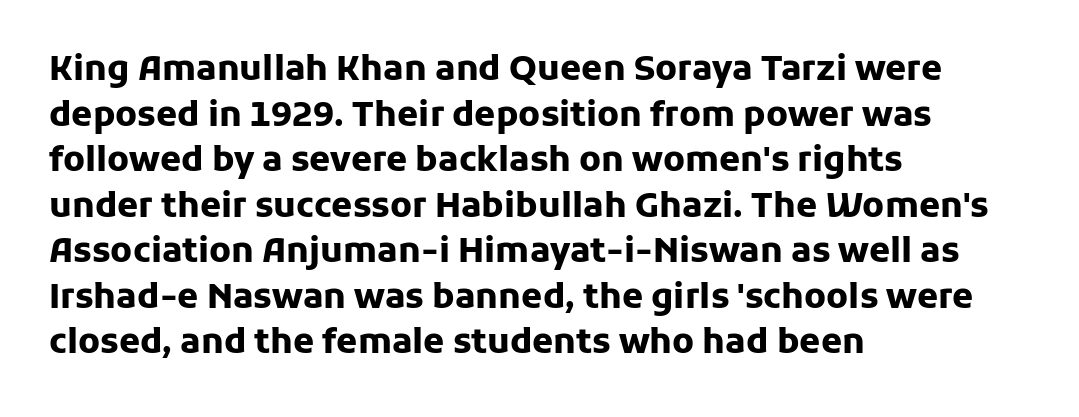
The image shows 34 px heavy sans-serif type, upright; set left-aligned, normal line spacing (1.34x), normal letter spacing, not underlined; low stroke contrast and a medium x-height.
